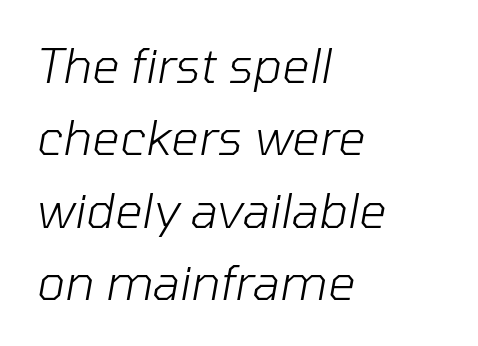
Q: Is the text bold? A: No.
Q: Is the text italic (slanted)? A: Yes, it leans right by about 10 degrees.
Q: Is the text underlined? A: No.
Q: How is the paragraph aligned? A: Left-aligned.
Q: Is the spacing between letters normal or unusually wide? A: Normal.
Q: Is the spacing between lines tight, normal or loose? A: Normal.
Q: Width (condensed, normal, or wide)? A: Normal.
Q: Stroke contrast? A: Low.
Q: x-height? A: Medium.
Q: Monospaced? A: No.
